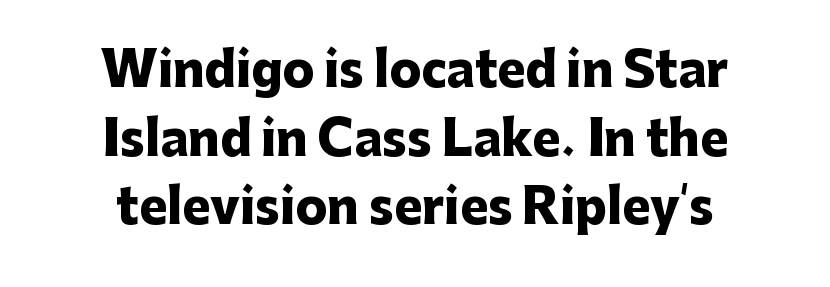
Q: Is the text bold? A: Yes.
Q: Is the text italic (slanted)? A: No, it is upright.
Q: Is the typeface a serif or a sans-serif typeface? A: Sans-serif.
Q: Is the text underlined? A: No.
Q: How is the paragraph aligned? A: Centered.
Q: Is the spacing between letters normal or unusually wide? A: Normal.
Q: Is the spacing between lines tight, normal or loose? A: Normal.
Q: Width (condensed, normal, or wide)? A: Normal.
Q: Stroke contrast? A: Low.
Q: x-height? A: Medium.
Q: Monospaced? A: No.
